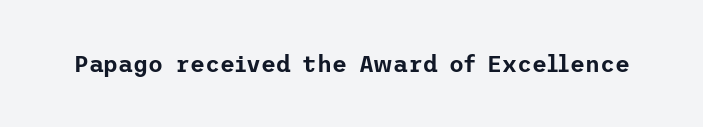
Q: Is the text italic (slanted)? A: No, it is upright.
Q: Is the text underlined? A: No.
Q: Is the spacing between letters normal or unusually wide? A: Normal.
